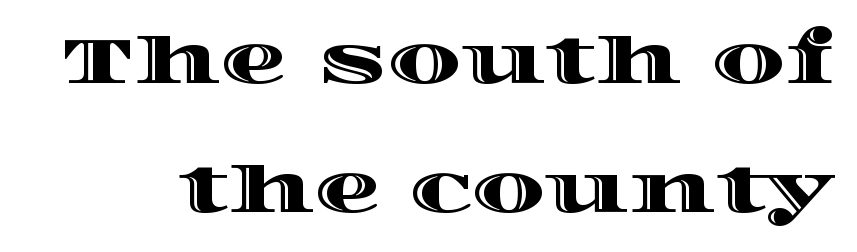
{"italic": "no", "width": "wide", "x_height": "large", "monospaced": "no", "underline": "no", "line_spacing": "loose", "line_spacing_ratio": 1.95, "letter_spacing": "normal", "letter_spacing_em": 0.0, "glyph_px": 66}
